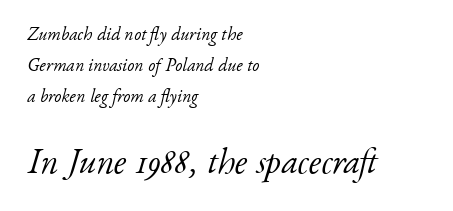
Characters follow at the spacing the type designer built in. The setting favours the left margin, as ordinary paragraphs usually do. Weight: regular or lighter. The lower block of text is set noticeably larger than the block above it.
